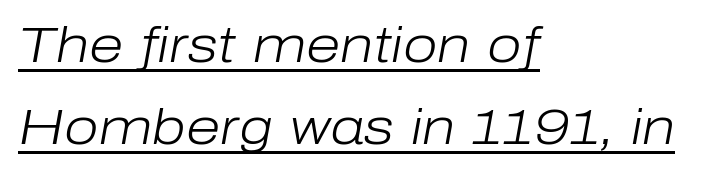
The image shows 50 px light type, italic (leaning right); set left-aligned, normal line spacing (1.64x), normal letter spacing, underlined; low stroke contrast and a medium x-height.
